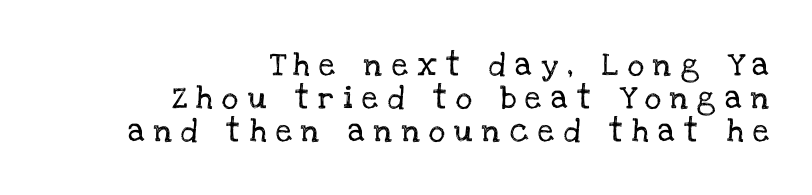
The image shows 23 px text type, upright; set right-aligned, normal line spacing (1.43x), unusually wide letter spacing (+0.41 em), not underlined.
